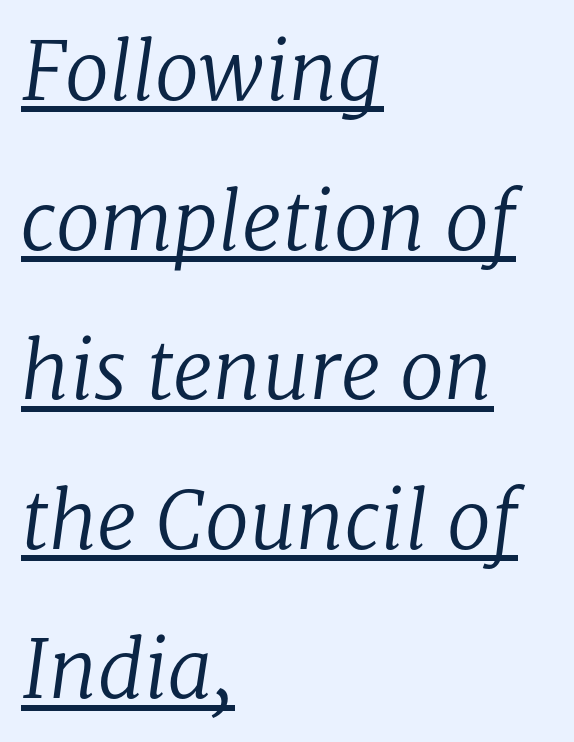
Q: Is the text bold? A: No.
Q: Is the text italic (slanted)? A: Yes, it leans right by about 8 degrees.
Q: Is the typeface a serif or a sans-serif typeface? A: Serif.
Q: Is the text underlined? A: Yes.
Q: How is the paragraph aligned? A: Left-aligned.
Q: Is the spacing between letters normal or unusually wide? A: Normal.
Q: Width (condensed, normal, or wide)? A: Normal.
Q: Stroke contrast? A: Low.
Q: x-height? A: Medium.
Q: Monospaced? A: No.
